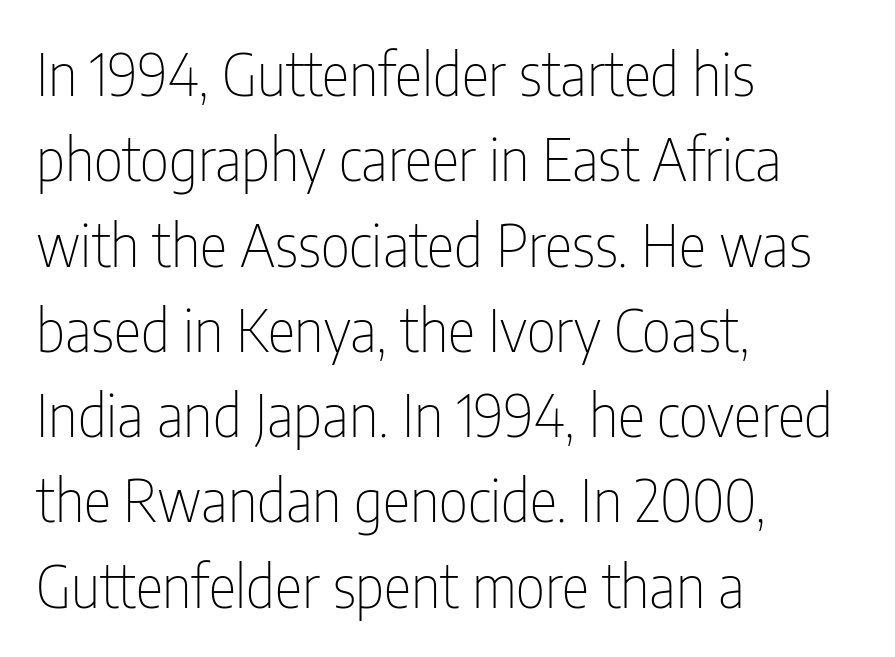
The image shows 58 px thin, condensed sans-serif type, upright; set left-aligned, normal line spacing (1.47x), normal letter spacing, not underlined; low stroke contrast and a medium x-height.
